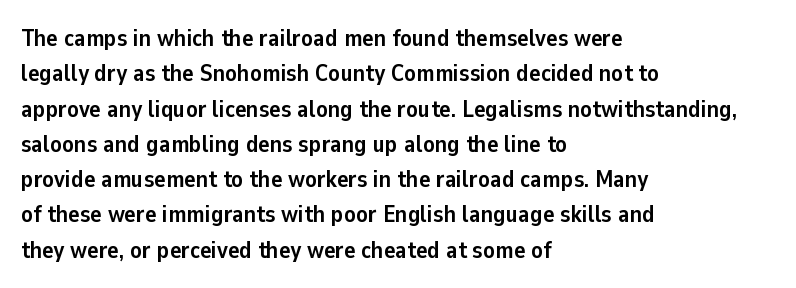
The image shows 24 px bold type, upright; set left-aligned, normal line spacing (1.47x), normal letter spacing, not underlined.
